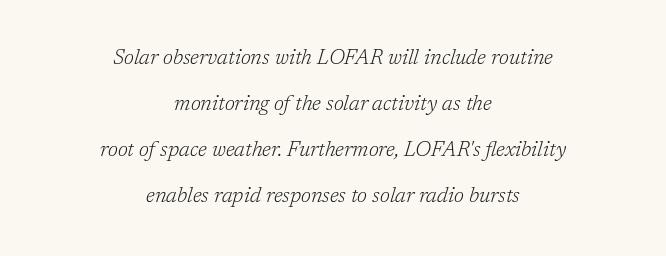
Widely set lines give the paragraph a tall, airy silhouette. The lettering tilts uniformly, giving the passage an italic look. These glyphs show unthickened strokes, regular width or finer. Descenders are the only things crossing below the line.
